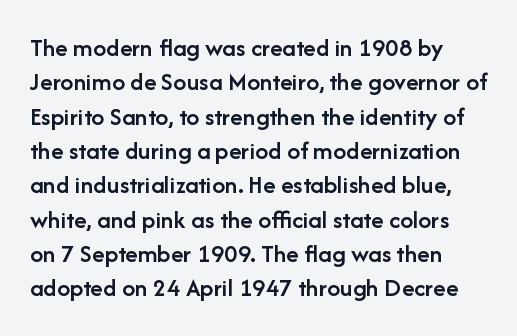
The image shows 26 px text type, upright; set normal line spacing (1.32x), normal letter spacing, not underlined.
